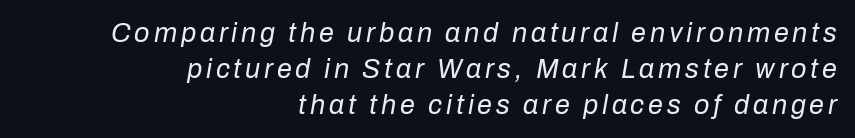
{"italic": "yes", "lean": "right", "slant_degrees": 10, "bold": "no", "underline": "no", "align": "right", "line_spacing": "normal", "line_spacing_ratio": 1.33, "glyph_px": 27}
